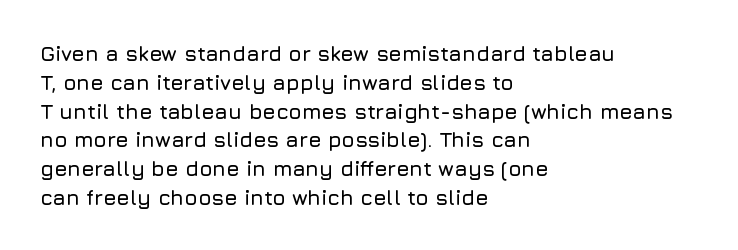
The image shows 21 px text type, upright; set left-aligned, normal line spacing (1.37x), normal letter spacing, not underlined.
